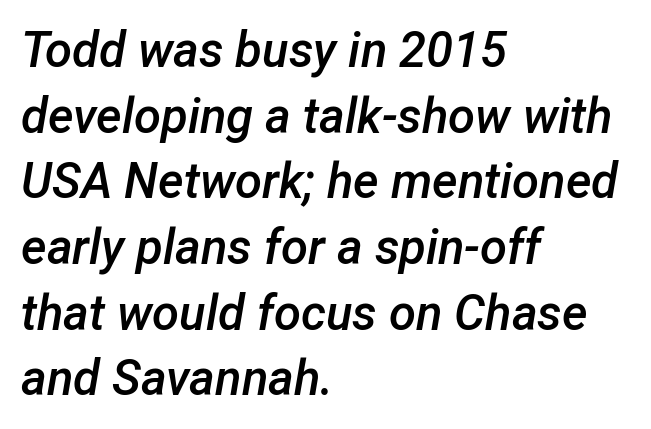
Q: Is the text bold? A: Semi-bold.
Q: Is the text italic (slanted)? A: Yes, it leans right by about 12 degrees.
Q: Is the text underlined? A: No.
Q: How is the paragraph aligned? A: Left-aligned.
Q: Is the spacing between letters normal or unusually wide? A: Normal.
Q: Is the spacing between lines tight, normal or loose? A: Normal.
Q: Width (condensed, normal, or wide)? A: Normal.
Q: Stroke contrast? A: Low.
Q: x-height? A: Medium.
Q: Monospaced? A: No.
